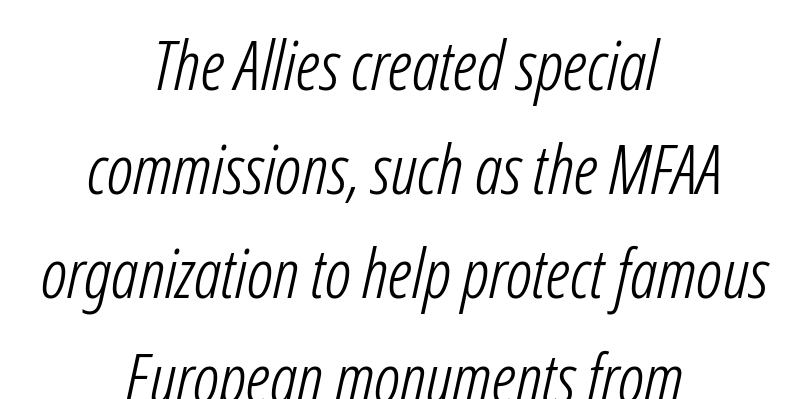
The image shows 69 px light, condensed sans-serif type; set centered, normal line spacing (1.51x), normal letter spacing, not underlined; low stroke contrast and a medium x-height.
